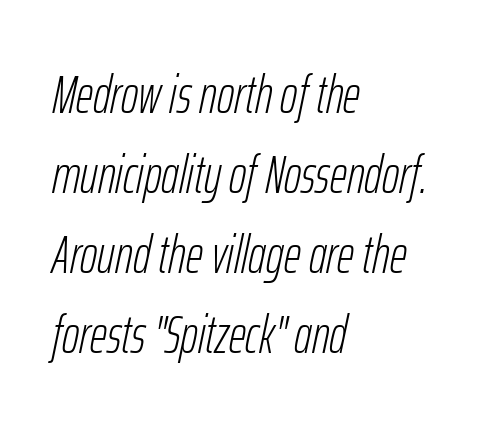
The image shows 53 px light, condensed type, italic (leaning right); set left-aligned, normal line spacing (1.51x), normal letter spacing, not underlined; low stroke contrast and a medium x-height.
